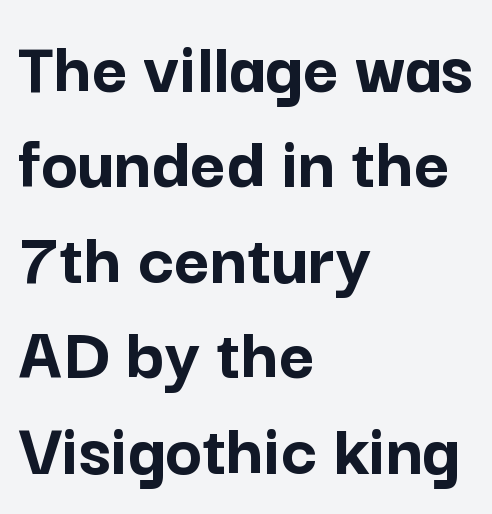
Q: Is the text bold? A: Yes.
Q: Is the text italic (slanted)? A: No, it is upright.
Q: Is the typeface a serif or a sans-serif typeface? A: Sans-serif.
Q: Is the text underlined? A: No.
Q: How is the paragraph aligned? A: Left-aligned.
Q: Is the spacing between letters normal or unusually wide? A: Normal.
Q: Width (condensed, normal, or wide)? A: Normal.
Q: Stroke contrast? A: Low.
Q: x-height? A: Medium.
Q: Monospaced? A: No.
